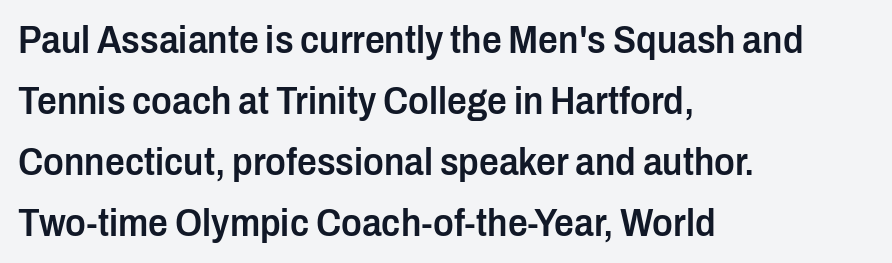
Is the type bold? Partly — it's a semibold, heavier than regular but not fully bold. The face used here is proportionally spaced, like ordinary book or web type. Grotesque or geometric, the face here clearly has no serifs. Only glyphs here, with clear space below each row. Leading: standard. These lines were composed using upright roman letters.
